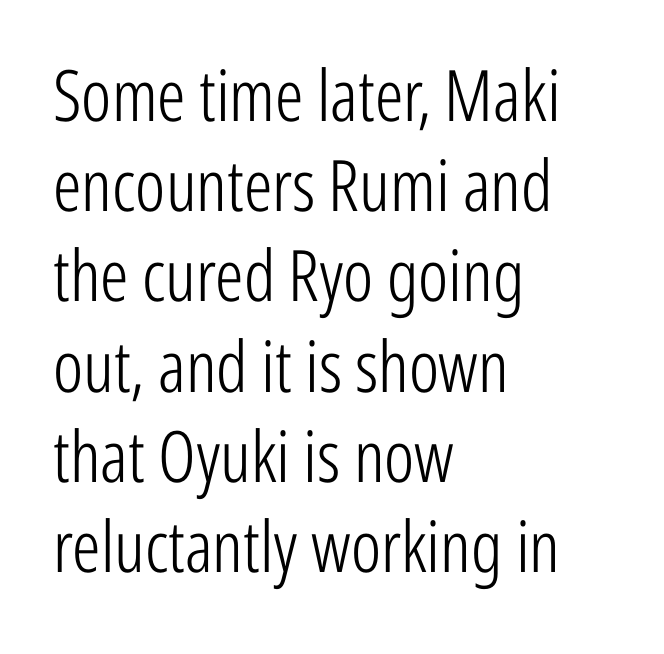
The image shows 71 px light, condensed sans-serif type, upright; set left-aligned, normal line spacing (1.27x), normal letter spacing, not underlined; low stroke contrast and a medium x-height.
